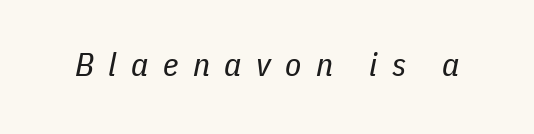
{"italic": "yes", "lean": "right", "slant_degrees": 11, "bold": "no", "weight": "regular", "width": "condensed", "stroke_contrast": "low", "x_height": "medium", "monospaced": "no", "underline": "no", "letter_spacing": "wide", "letter_spacing_em": 0.44, "glyph_px": 33}
